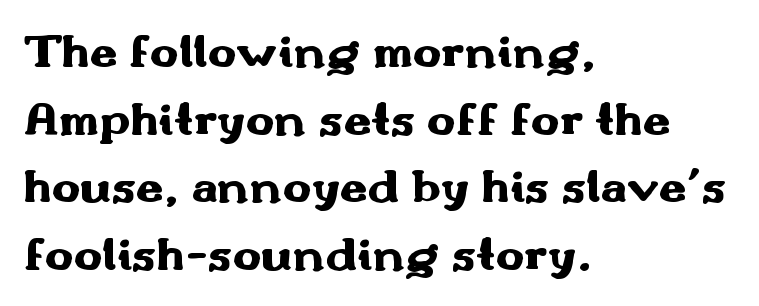
Q: Is the text bold? A: Yes.
Q: Is the text italic (slanted)? A: No, it is upright.
Q: Is the typeface a serif or a sans-serif typeface? A: Sans-serif.
Q: Is the text underlined? A: No.
Q: How is the paragraph aligned? A: Left-aligned.
Q: Is the spacing between letters normal or unusually wide? A: Normal.
Q: Is the spacing between lines tight, normal or loose? A: Normal.
Q: Width (condensed, normal, or wide)? A: Wide.
Q: Stroke contrast? A: Medium.
Q: x-height? A: Small.
Q: Monospaced? A: No.
